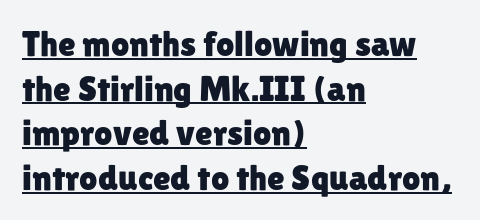
The passage shown has conventional tracking throughout. Every stem runs plumb, perpendicular to the baseline. Note: no serifs on the glyphs. The glyphs are accompanied by a horizontal stroke just below them. Visually the block forms a straight wall on the left and a jagged coastline on the right. A typesetter would call this proportional, since set widths differ per character.
